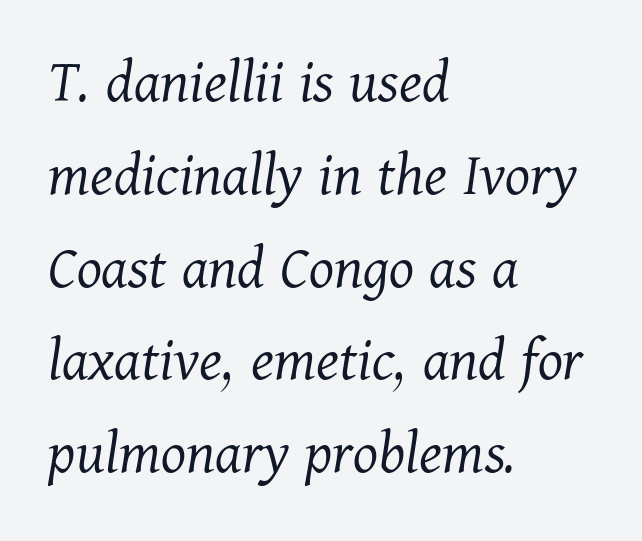
Plain, unruled lines of type. An italicized treatment has been applied to the whole sample. Alignment: flush left. You could not count columns in this text — the font is proportionally spaced. Is the stroke heavy? The answer is a plain regular-or-lighter.
